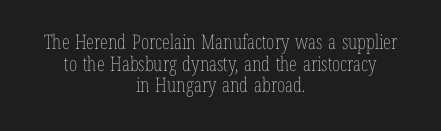
{"italic": "no", "bold": "no", "underline": "no", "align": "center", "line_spacing": "tight", "line_spacing_ratio": 1.08, "letter_spacing": "normal", "letter_spacing_em": 0.0, "glyph_px": 20}
